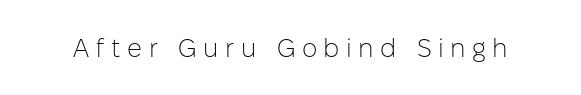
The image shows 26 px text type, upright; set unusually wide letter spacing (+0.25 em), not underlined.
